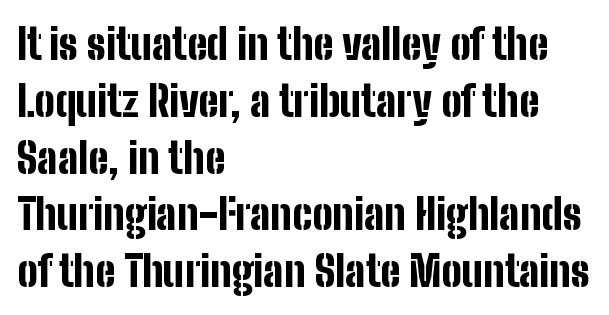
Words float on clear page, feet unadorned. Look at the bottom of the vertical strokes: they stop flat, with no serifs. The rendering uses a moderate line-height, typical for paragraphs. All the whitespace from short lines collects on the right. Tracking value appears to be zero — textbook default spacing.
